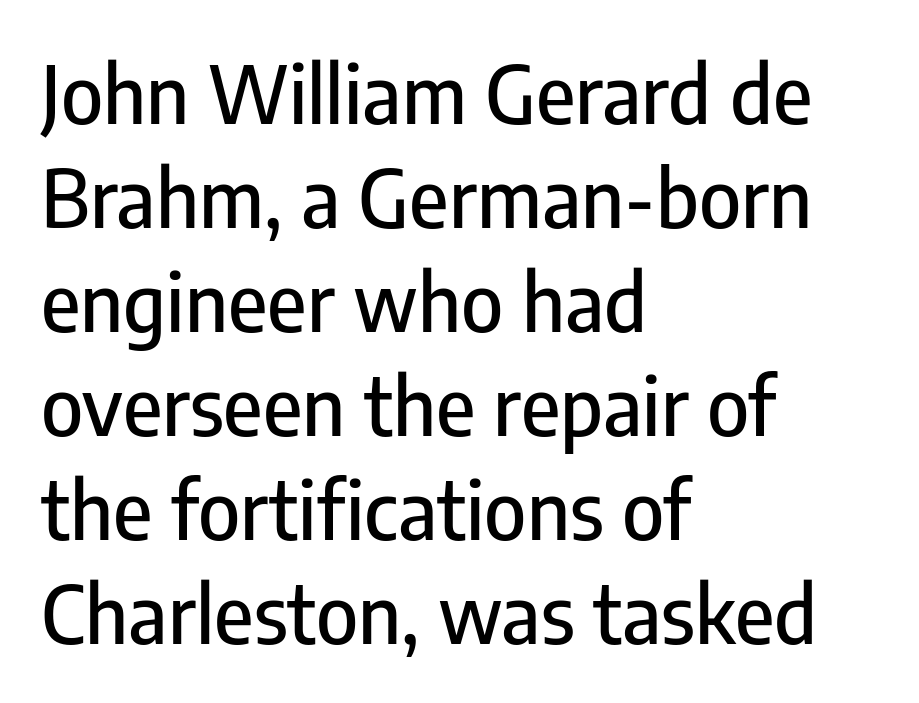
Q: Is the text italic (slanted)? A: No, it is upright.
Q: Is the typeface a serif or a sans-serif typeface? A: Sans-serif.
Q: Is the text underlined? A: No.
Q: How is the paragraph aligned? A: Left-aligned.
Q: Is the spacing between letters normal or unusually wide? A: Normal.
Q: Is the spacing between lines tight, normal or loose? A: Normal.
Q: Width (condensed, normal, or wide)? A: Condensed.
Q: Stroke contrast? A: Low.
Q: x-height? A: Medium.
Q: Monospaced? A: No.
